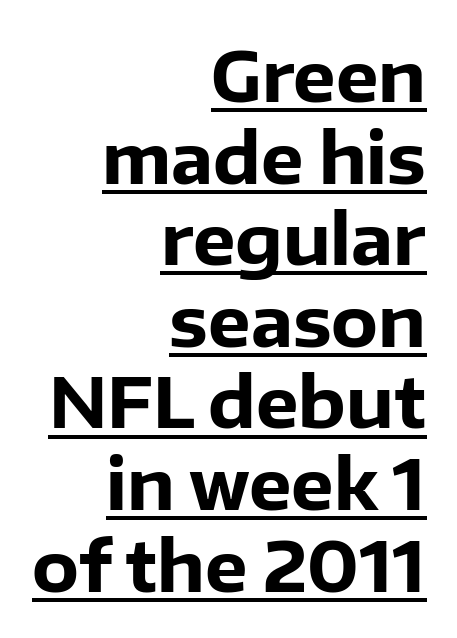
The image shows 68 px heavy sans-serif type, upright; set right-aligned, line spacing 1.2x, normal letter spacing, underlined; low stroke contrast and a medium x-height.
